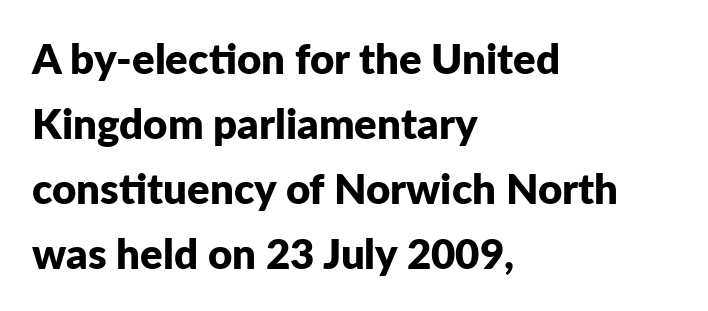
{"serif": "no", "italic": "no", "bold": "yes", "weight": "bold", "width": "normal", "stroke_contrast": "low", "x_height": "medium", "monospaced": "no", "underline": "no", "align": "left", "line_spacing": "normal", "line_spacing_ratio": 1.55, "letter_spacing": "normal", "letter_spacing_em": 0.0, "glyph_px": 42}
